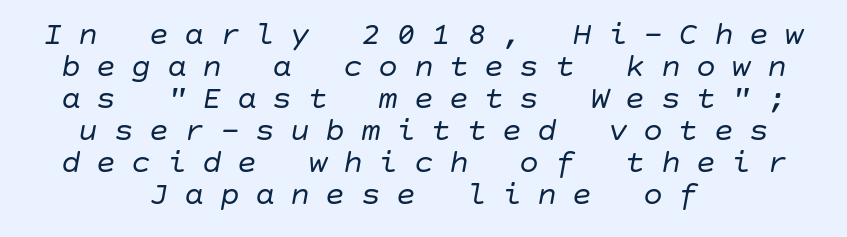
The image shows 33 px regular-weight type, italic (leaning right); set centered, tight line spacing (0.97x), unusually wide letter spacing (+0.47 em), not underlined; low stroke contrast and a large x-height.
